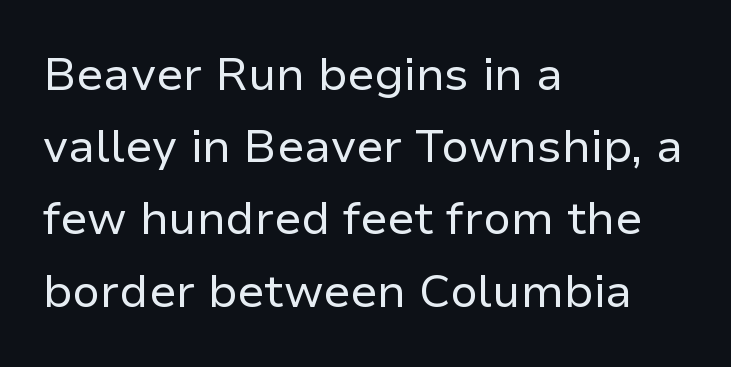
The image shows 46 px regular-weight sans-serif type, upright; set left-aligned, normal line spacing (1.57x), normal letter spacing, not underlined; low stroke contrast and a medium x-height.
